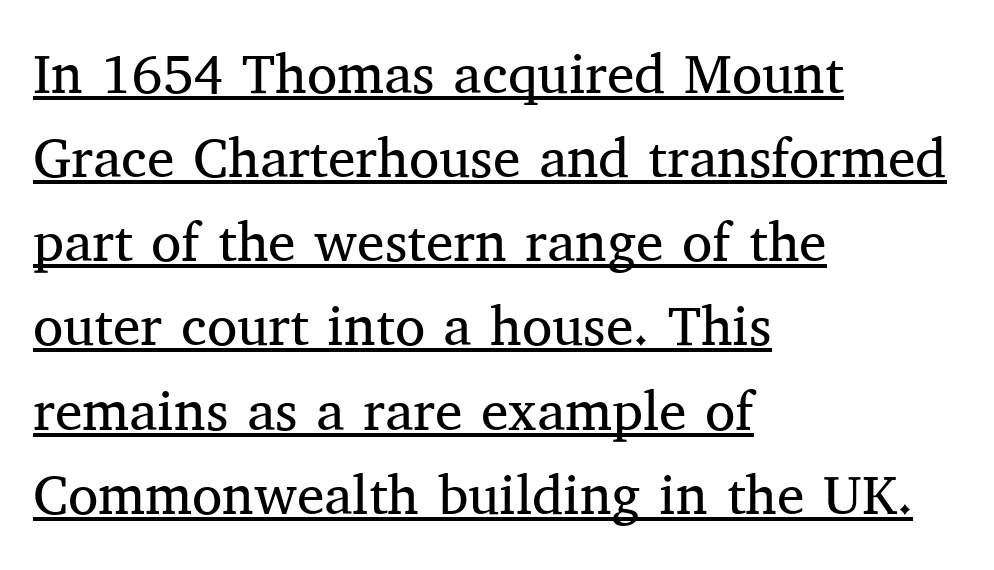
Q: Is the text bold? A: No.
Q: Is the text italic (slanted)? A: No, it is upright.
Q: Is the typeface a serif or a sans-serif typeface? A: Serif.
Q: Is the text underlined? A: Yes.
Q: How is the paragraph aligned? A: Left-aligned.
Q: Is the spacing between letters normal or unusually wide? A: Normal.
Q: Is the spacing between lines tight, normal or loose? A: Normal.
Q: Width (condensed, normal, or wide)? A: Normal.
Q: Stroke contrast? A: Medium.
Q: x-height? A: Medium.
Q: Monospaced? A: No.
